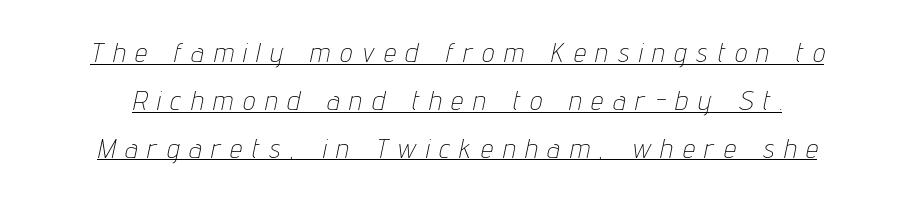
The image shows 27 px text type, italic (leaning right); set line spacing 1.77x, unusually wide letter spacing (+0.38 em), underlined.
